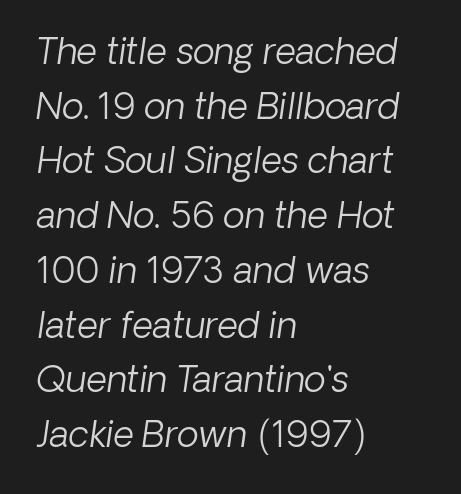
Q: Is the text bold? A: No.
Q: Is the text italic (slanted)? A: Yes, it leans right by about 8 degrees.
Q: Is the text underlined? A: No.
Q: How is the paragraph aligned? A: Left-aligned.
Q: Is the spacing between letters normal or unusually wide? A: Normal.
Q: Is the spacing between lines tight, normal or loose? A: Normal.
Q: Width (condensed, normal, or wide)? A: Normal.
Q: Stroke contrast? A: Low.
Q: x-height? A: Medium.
Q: Monospaced? A: No.
